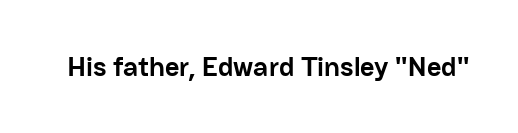
{"serif": "no", "italic": "no", "bold": "yes", "weight": "semibold", "width": "normal", "stroke_contrast": "low", "x_height": "medium", "monospaced": "no", "underline": "no", "letter_spacing": "normal", "letter_spacing_em": 0.0, "glyph_px": 28}
